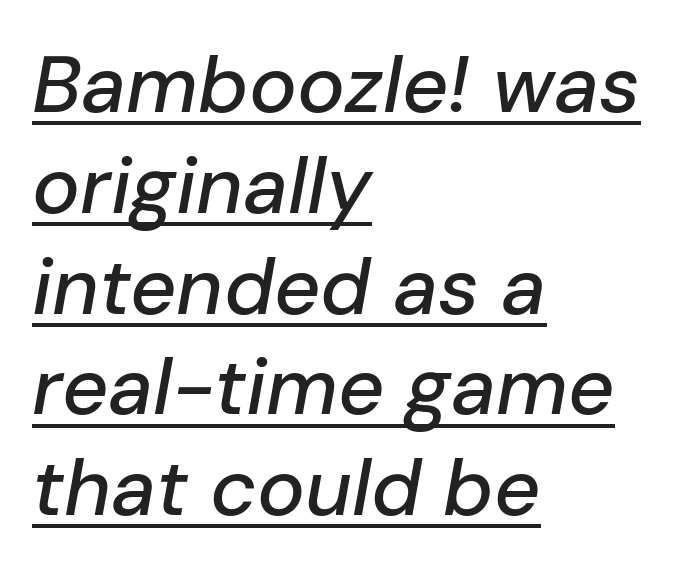
Is this a fixed-width face? No — the glyphs have proportional, varying widths. These lines were composed using italics. Underlining? Definitely there. Visually the block forms a straight wall on the left and a jagged coastline on the right.
